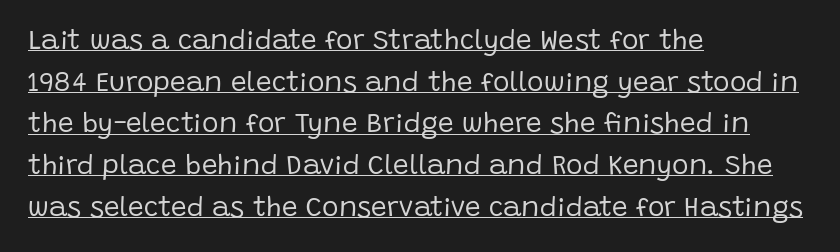
The image shows 28 px regular-weight sans-serif type, upright; set left-aligned, normal line spacing (1.49x), normal letter spacing, underlined; low stroke contrast and a large x-height.
